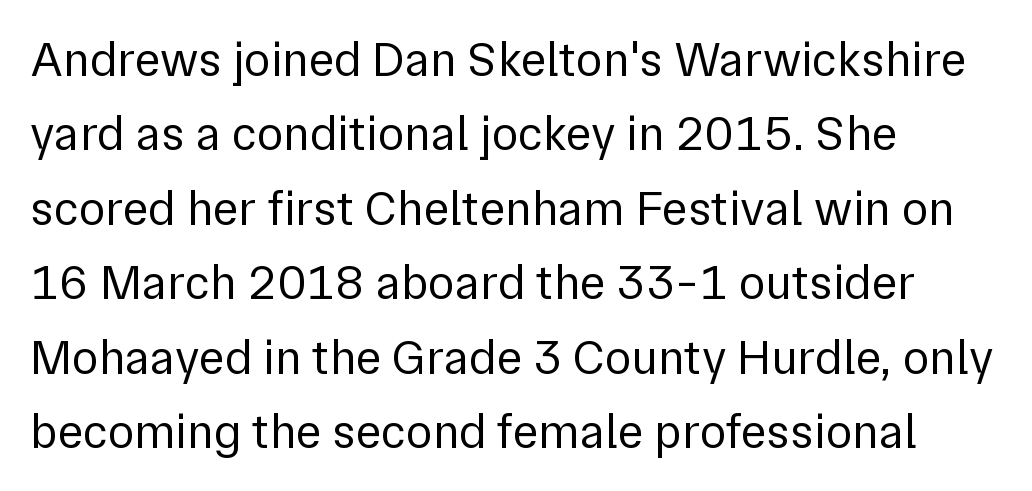
This sample has the flowing, uneven cadence of proportional lettering. Beneath every word, the page is bare. The cut favours lightness, reaching ordinary text weight at its darkest. Each new line begins a customary step beneath the previous one. These lines are set flush left with a ragged right edge.
